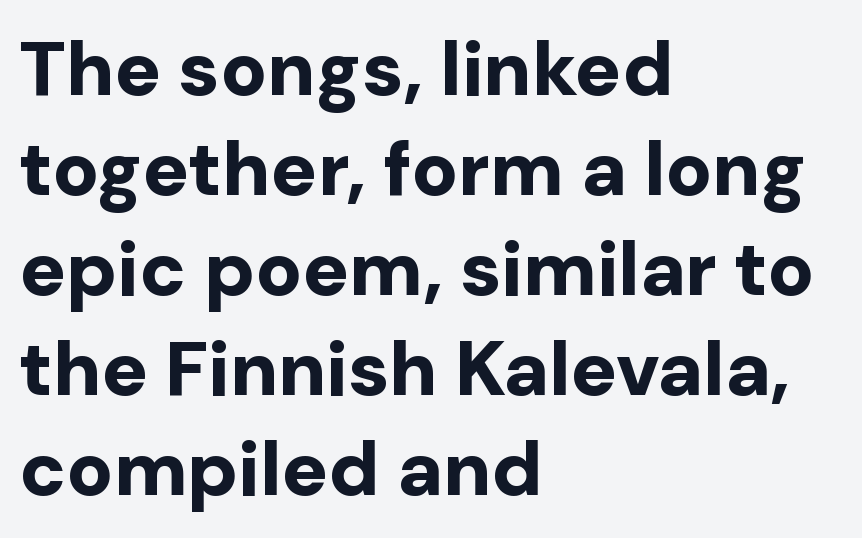
{"serif": "no", "italic": "no", "bold": "yes", "weight": "bold", "width": "normal", "stroke_contrast": "low", "x_height": "medium", "monospaced": "no", "underline": "no", "align": "left", "line_spacing": "normal", "line_spacing_ratio": 1.3, "letter_spacing": "normal", "letter_spacing_em": 0.0, "glyph_px": 77}
